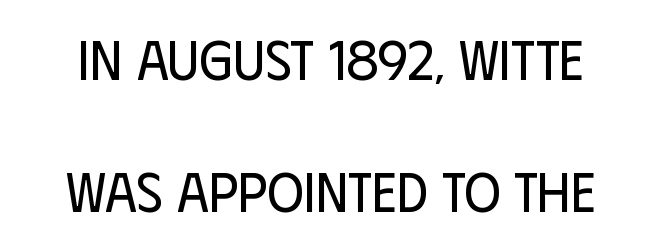
The image shows 56 px regular-weight, condensed sans-serif type, upright; set loose line spacing (2.35x), normal letter spacing, not underlined; low stroke contrast and a large x-height.
